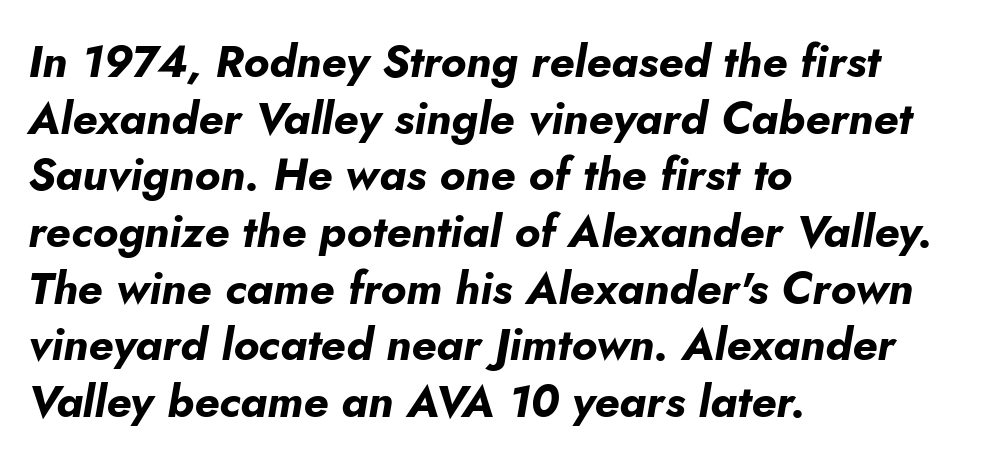
Q: Is the text bold? A: Yes.
Q: Is the text italic (slanted)? A: Yes, it leans right by about 5 degrees.
Q: Is the text underlined? A: No.
Q: How is the paragraph aligned? A: Left-aligned.
Q: Is the spacing between letters normal or unusually wide? A: Normal.
Q: Is the spacing between lines tight, normal or loose? A: Normal.
Q: Width (condensed, normal, or wide)? A: Normal.
Q: Stroke contrast? A: Low.
Q: x-height? A: Small.
Q: Monospaced? A: No.
